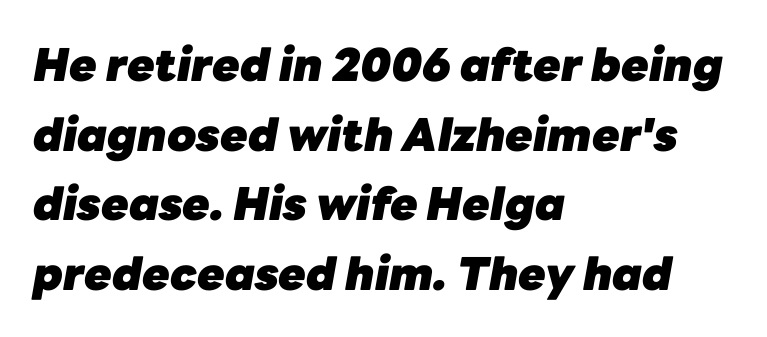
Beneath every word, the page is bare. Does the leading feel generous? No, just average. This sample is left-justified, so line endings fall wherever the words run out. Is this a fixed-width face? No — the glyphs have proportional, varying widths.
